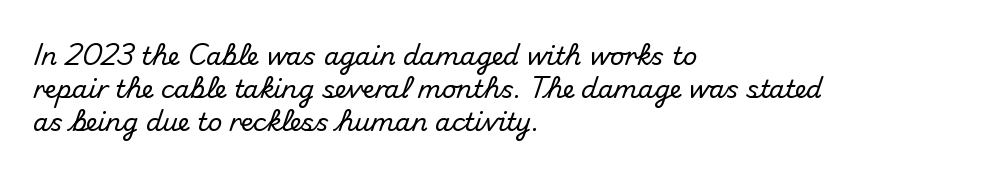
Q: Is the text italic (slanted)? A: Yes.
Q: Is the text underlined? A: No.
Q: How is the paragraph aligned? A: Left-aligned.
Q: Is the spacing between letters normal or unusually wide? A: Normal.
Q: Is the spacing between lines tight, normal or loose? A: Normal.
